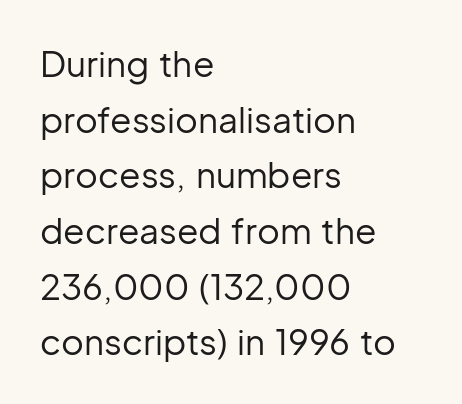
{"serif": "no", "italic": "no", "bold": "no", "weight": "regular", "width": "normal", "stroke_contrast": "low", "x_height": "medium", "monospaced": "no", "underline": "no", "align": "left", "line_spacing": "normal", "line_spacing_ratio": 1.59, "letter_spacing": "normal", "letter_spacing_em": 0.0, "glyph_px": 35}
